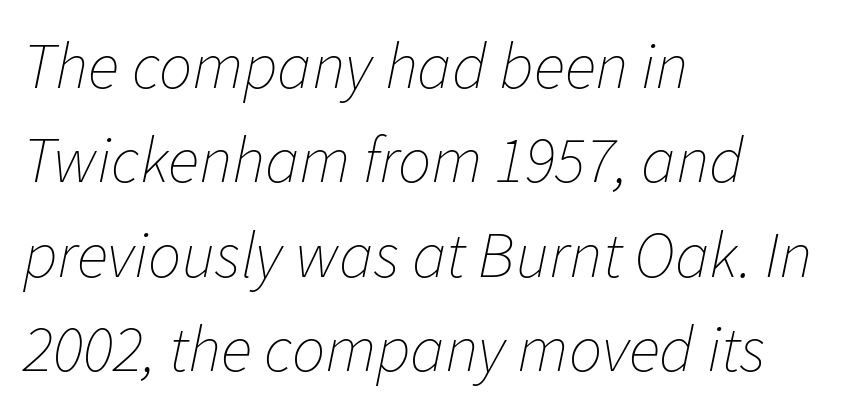
Q: Is the text bold? A: No.
Q: Is the text italic (slanted)? A: Yes, it leans right by about 11 degrees.
Q: Is the text underlined? A: No.
Q: How is the paragraph aligned? A: Left-aligned.
Q: Is the spacing between letters normal or unusually wide? A: Normal.
Q: Is the spacing between lines tight, normal or loose? A: Normal.
Q: Width (condensed, normal, or wide)? A: Normal.
Q: Stroke contrast? A: Low.
Q: x-height? A: Medium.
Q: Monospaced? A: No.
